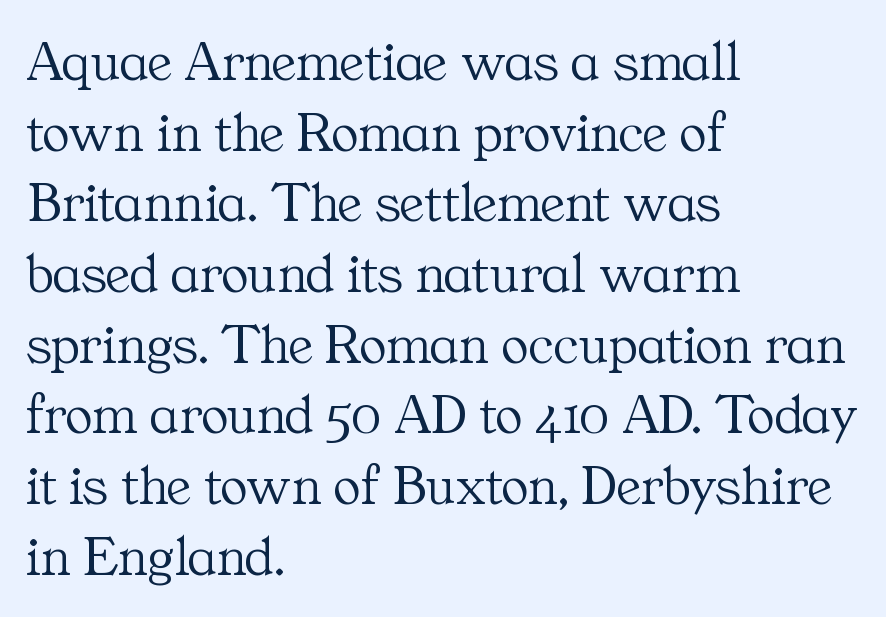
Q: Is the text bold? A: No.
Q: Is the text italic (slanted)? A: No, it is upright.
Q: Is the typeface a serif or a sans-serif typeface? A: Serif.
Q: Is the text underlined? A: No.
Q: How is the paragraph aligned? A: Left-aligned.
Q: Is the spacing between letters normal or unusually wide? A: Normal.
Q: Width (condensed, normal, or wide)? A: Normal.
Q: Stroke contrast? A: Medium.
Q: x-height? A: Medium.
Q: Monospaced? A: No.
